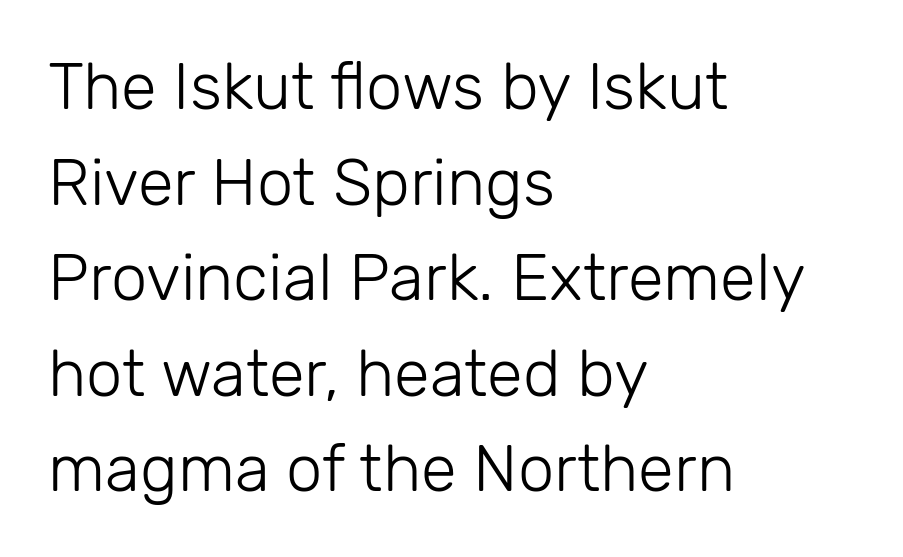
The image shows 65 px light sans-serif type, upright; set left-aligned, normal line spacing (1.47x), normal letter spacing, not underlined; low stroke contrast and a medium x-height.
